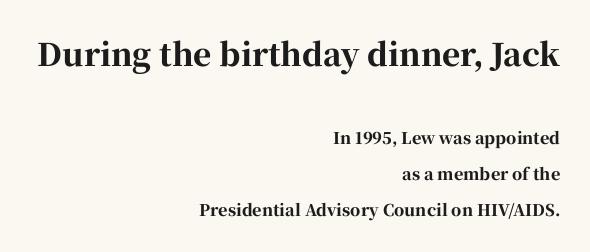
Weight check: bold — yes, fully. How would I describe the line gaps? Wide and relaxed. The type sits square on the baseline with zero lean. The ragged edge is on the left, which tells us the setting is flush right.
